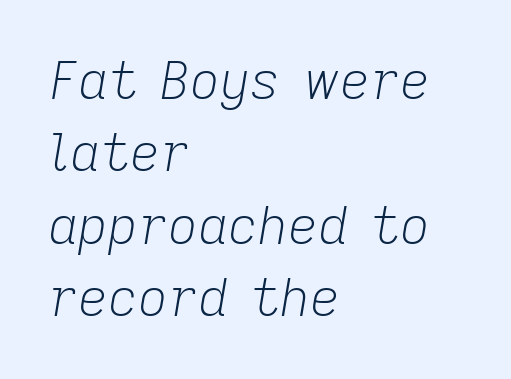
The image shows 52 px light type, italic (leaning right); set left-aligned, normal line spacing (1.39x), normal letter spacing, not underlined; low stroke contrast and a medium x-height.
